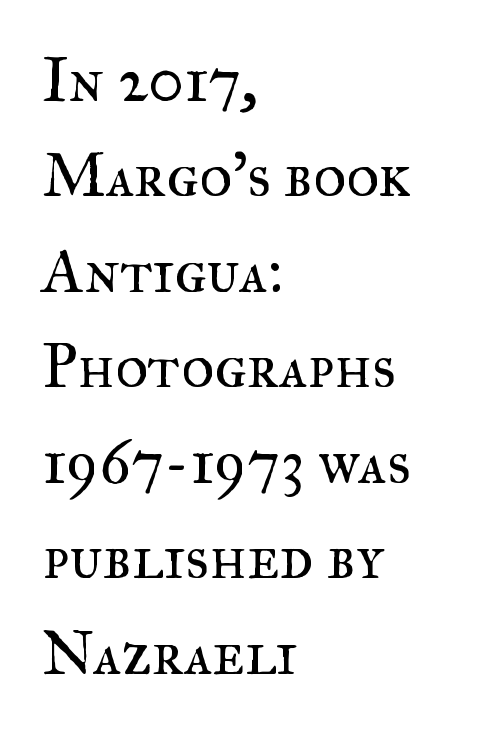
{"serif": "yes", "italic": "no", "bold": "no", "weight": "regular", "width": "normal", "stroke_contrast": "medium", "x_height": "small", "monospaced": "no", "underline": "no", "align": "left", "line_spacing": "normal", "line_spacing_ratio": 1.54, "letter_spacing": "normal", "letter_spacing_em": 0.0, "glyph_px": 62}
